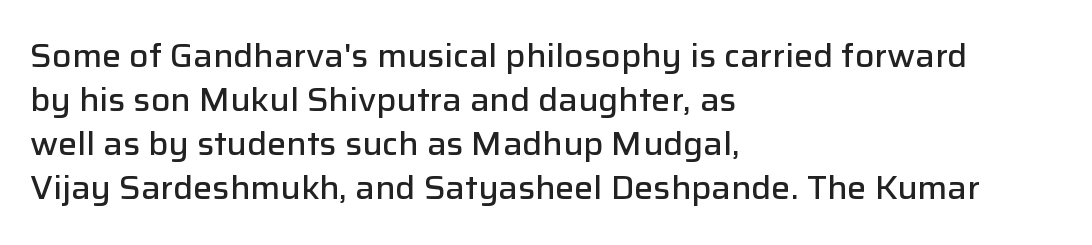
Q: Is the text bold? A: Semi-bold.
Q: Is the text italic (slanted)? A: No, it is upright.
Q: Is the typeface a serif or a sans-serif typeface? A: Sans-serif.
Q: Is the text underlined? A: No.
Q: How is the paragraph aligned? A: Left-aligned.
Q: Is the spacing between letters normal or unusually wide? A: Normal.
Q: Is the spacing between lines tight, normal or loose? A: Normal.
Q: Width (condensed, normal, or wide)? A: Normal.
Q: Stroke contrast? A: Low.
Q: x-height? A: Medium.
Q: Monospaced? A: No.
